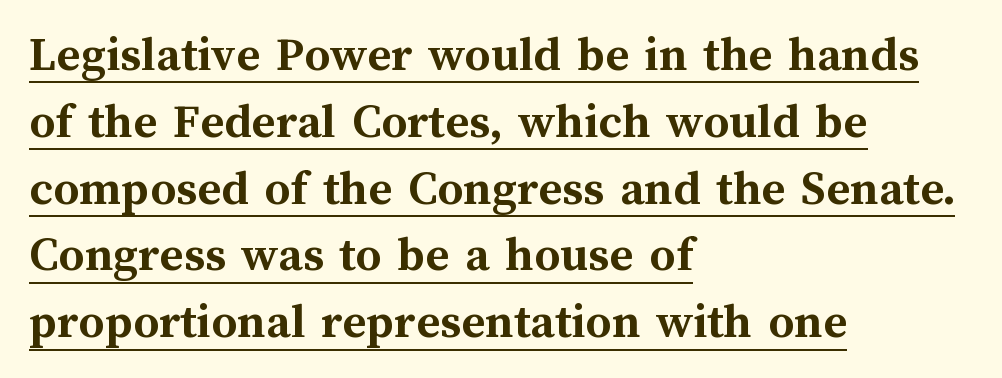
The image shows 51 px semibold type, upright; set left-aligned, normal line spacing (1.31x), normal letter spacing, underlined; medium stroke contrast and a medium x-height.
